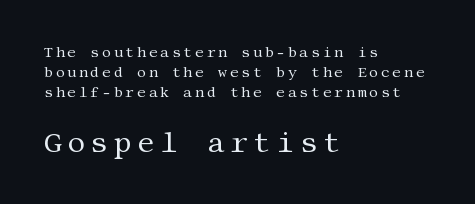
The image shows 28 px regular-weight serif type, upright; set left-aligned, normal line spacing (1.43x), not underlined; the second (bottom) block is 2.0x larger; medium stroke contrast and a large x-height.
